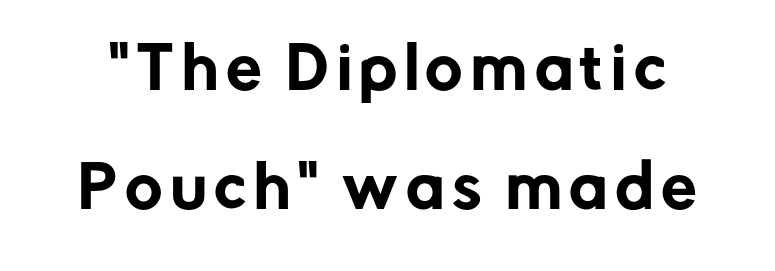
{"serif": "no", "italic": "no", "width": "normal", "stroke_contrast": "low", "x_height": "medium", "monospaced": "no", "underline": "no", "line_spacing": "loose", "line_spacing_ratio": 2.08, "glyph_px": 57}
